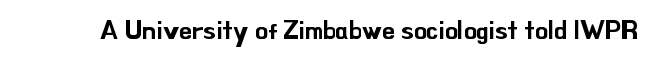
The image shows 26 px text type, upright; set normal letter spacing, not underlined.
